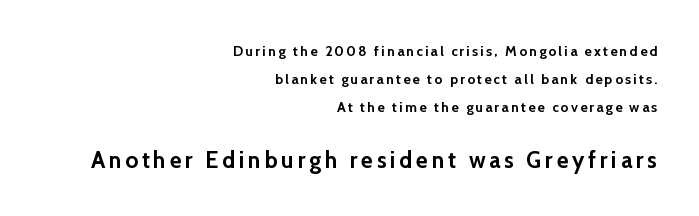
Q: Is the text bold? A: Yes.
Q: Is the text italic (slanted)? A: No, it is upright.
Q: Is the text underlined? A: No.
Q: How is the paragraph aligned? A: Right-aligned.
Q: Is the spacing between lines tight, normal or loose? A: Loose.
Q: Which block of text is set in a larger size, the first (top) or the second (bottom)? A: The second (bottom) one.
